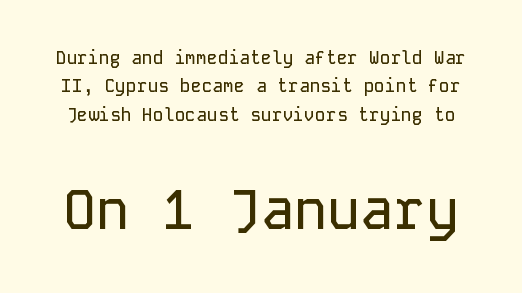
Q: Is the text italic (slanted)? A: No, it is upright.
Q: Is the typeface a serif or a sans-serif typeface? A: Sans-serif.
Q: Is the text underlined? A: No.
Q: Is the spacing between letters normal or unusually wide? A: Normal.
Q: Is the spacing between lines tight, normal or loose? A: Normal.
Q: Which block of text is set in a larger size, the first (top) or the second (bottom)? A: The second (bottom) one.
Q: Width (condensed, normal, or wide)? A: Normal.
Q: Stroke contrast? A: Low.
Q: x-height? A: Medium.
Q: Monospaced? A: Yes.
